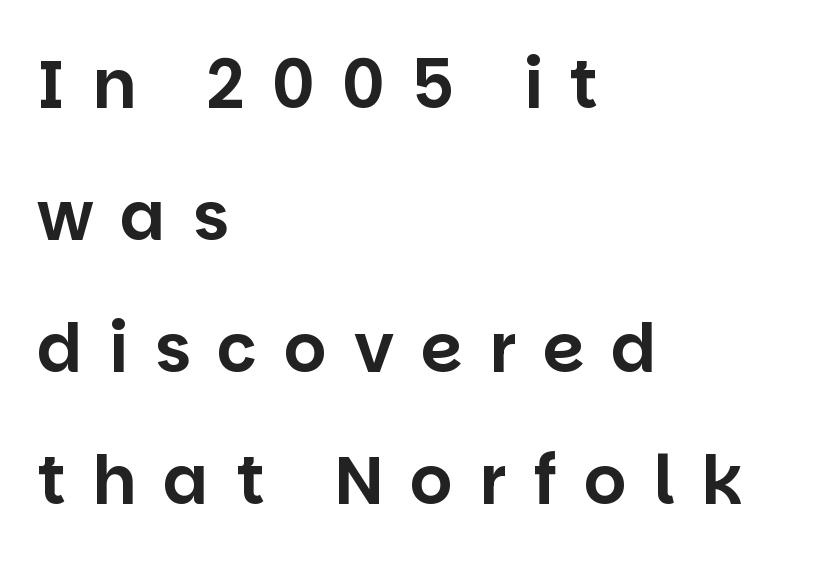
The line texture is sparse and dotted thanks to wide tracking. The face used here is a sans, in the tradition of grotesques and geometrics. Notice how the passage keeps a crisp vertical edge on the left only. Is there much room between lines? Yes — plenty of vertical air separates them.
